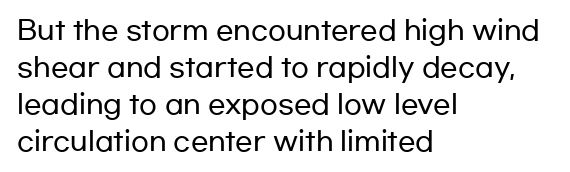
The image shows 26 px text type, upright; set left-aligned, normal line spacing (1.42x), normal letter spacing, not underlined.
